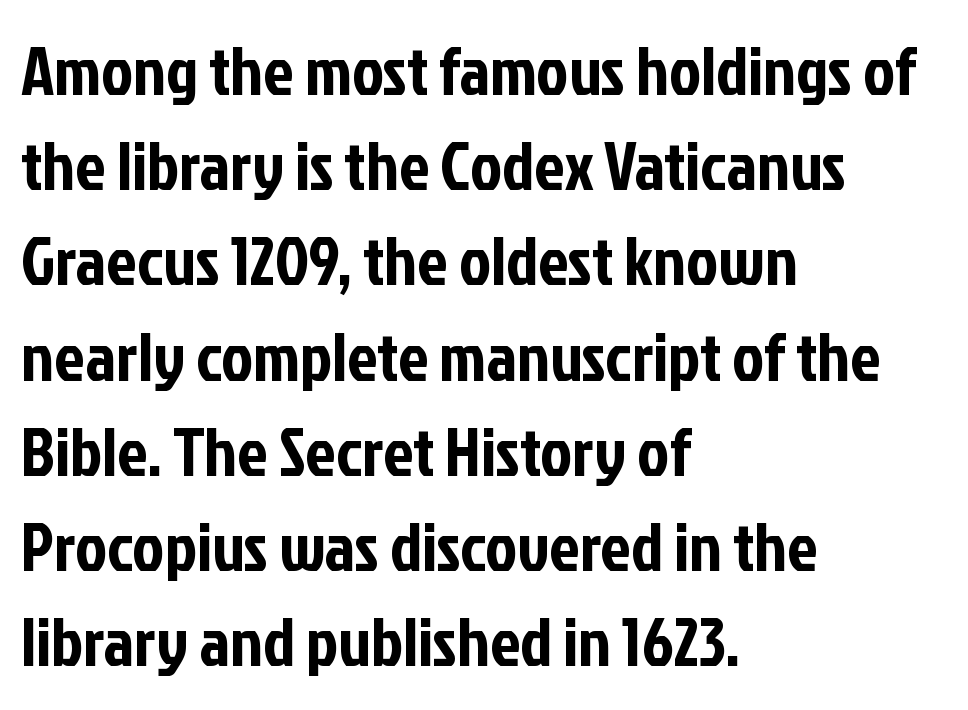
Q: Is the text italic (slanted)? A: No, it is upright.
Q: Is the typeface a serif or a sans-serif typeface? A: Sans-serif.
Q: Is the text underlined? A: No.
Q: How is the paragraph aligned? A: Left-aligned.
Q: Is the spacing between letters normal or unusually wide? A: Normal.
Q: Is the spacing between lines tight, normal or loose? A: Normal.
Q: Width (condensed, normal, or wide)? A: Condensed.
Q: Stroke contrast? A: Low.
Q: x-height? A: Medium.
Q: Monospaced? A: No.
